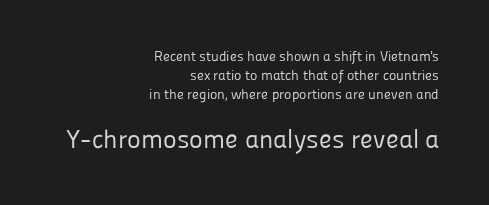
Think standard paragraph weight, or any step lighter than that. These lines sit exactly where default settings would place them. The zone under the glyphs is completely vacant. A student would call this right alignment; a typographer would say flush right, rag left.
